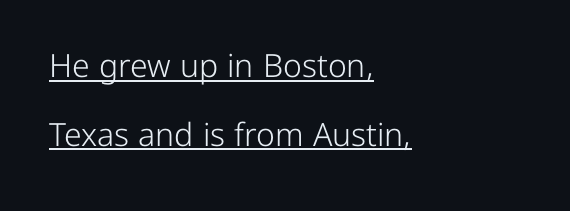
Q: Is the text bold? A: No.
Q: Is the text italic (slanted)? A: No, it is upright.
Q: Is the typeface a serif or a sans-serif typeface? A: Sans-serif.
Q: Is the text underlined? A: Yes.
Q: How is the paragraph aligned? A: Left-aligned.
Q: Is the spacing between letters normal or unusually wide? A: Normal.
Q: Is the spacing between lines tight, normal or loose? A: Loose.
Q: Width (condensed, normal, or wide)? A: Normal.
Q: Stroke contrast? A: Low.
Q: x-height? A: Medium.
Q: Monospaced? A: No.
